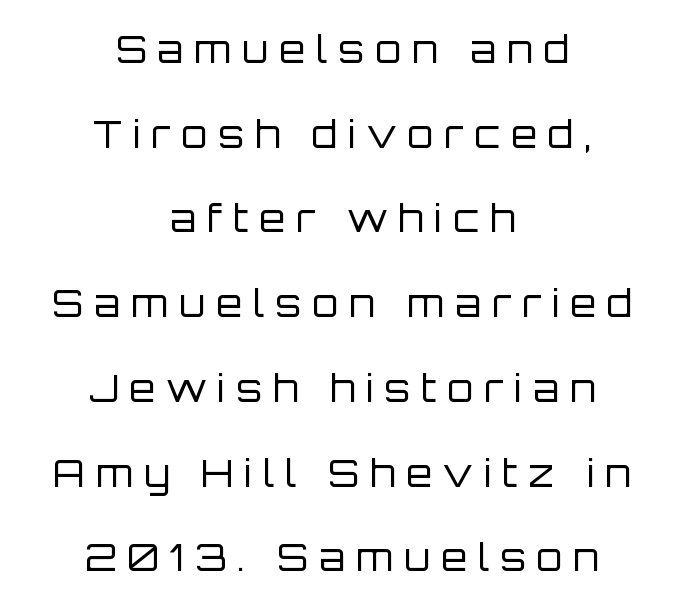
Q: Is the text bold? A: No.
Q: Is the text italic (slanted)? A: No, it is upright.
Q: Is the typeface a serif or a sans-serif typeface? A: Sans-serif.
Q: Is the text underlined? A: No.
Q: How is the paragraph aligned? A: Centered.
Q: Is the spacing between letters normal or unusually wide? A: Unusually wide.
Q: Is the spacing between lines tight, normal or loose? A: Loose.
Q: Width (condensed, normal, or wide)? A: Normal.
Q: Stroke contrast? A: Low.
Q: x-height? A: Large.
Q: Monospaced? A: No.
